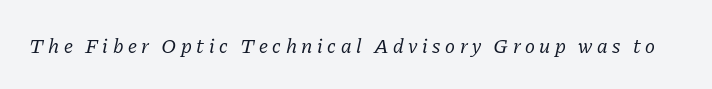
{"italic": "yes", "lean": "right", "slant_degrees": 11, "bold": "no", "underline": "no", "letter_spacing": "wide", "letter_spacing_em": 0.22, "glyph_px": 21}
